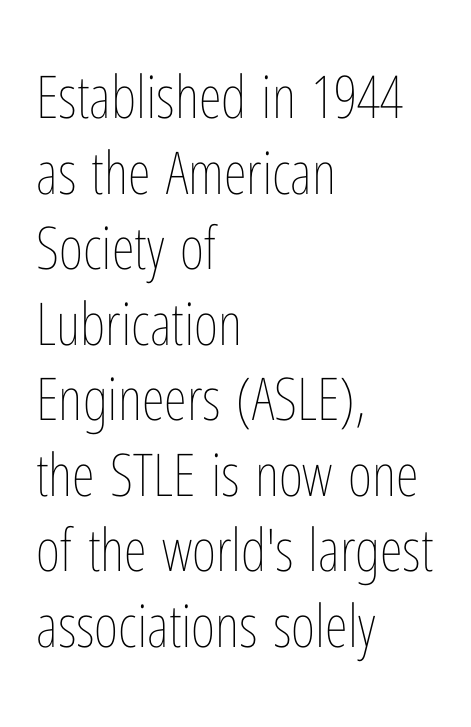
{"italic": "no", "bold": "no", "weight": "thin", "width": "condensed", "stroke_contrast": "low", "x_height": "medium", "monospaced": "no", "underline": "no", "align": "left", "line_spacing": "normal", "line_spacing_ratio": 1.28, "letter_spacing": "normal", "letter_spacing_em": 0.0, "glyph_px": 59}
